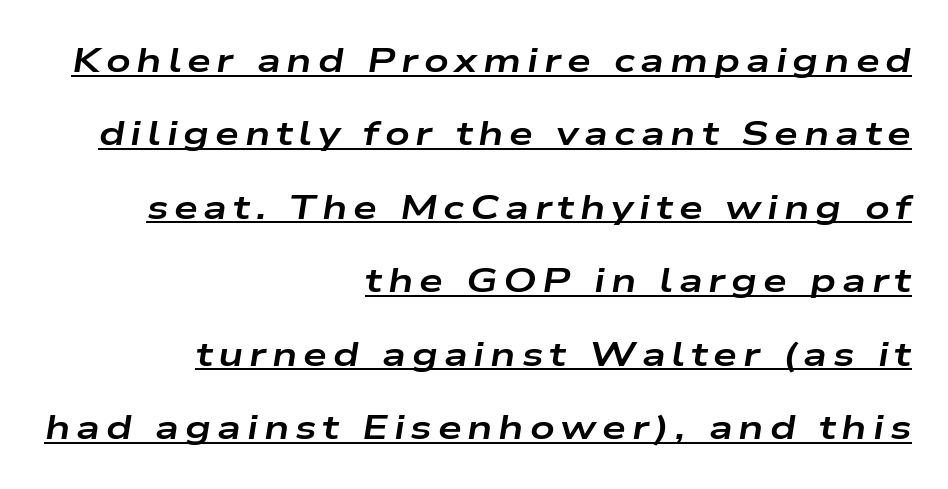
The image shows 34 px bold, wide type, italic (leaning right); set right-aligned, loose line spacing (2.16x), underlined; low stroke contrast and a medium x-height.
